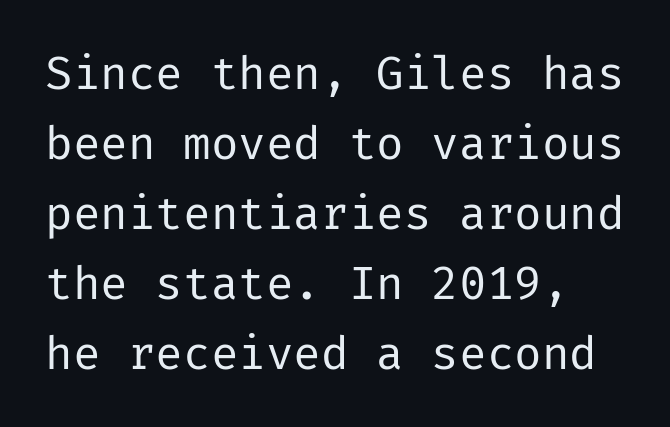
{"serif": "no", "italic": "no", "bold": "no", "weight": "regular", "width": "normal", "stroke_contrast": "low", "x_height": "medium", "underline": "no", "line_spacing": "normal", "line_spacing_ratio": 1.52, "letter_spacing": "normal", "letter_spacing_em": 0.0, "glyph_px": 46}
